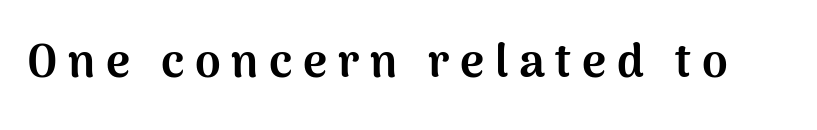
The image shows 46 px bold sans-serif type, upright; set unusually wide letter spacing (+0.23 em), not underlined; medium stroke contrast and a medium x-height.
